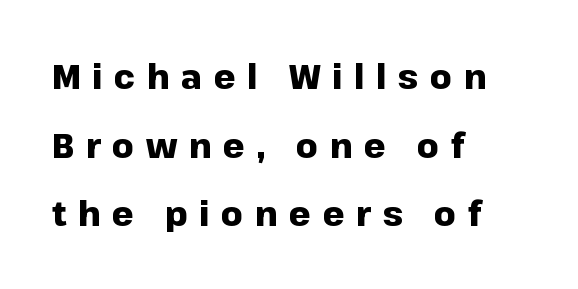
Q: Is the text bold? A: Yes.
Q: Is the text italic (slanted)? A: No, it is upright.
Q: Is the typeface a serif or a sans-serif typeface? A: Sans-serif.
Q: Is the text underlined? A: No.
Q: How is the paragraph aligned? A: Left-aligned.
Q: Is the spacing between letters normal or unusually wide? A: Unusually wide.
Q: Is the spacing between lines tight, normal or loose? A: Loose.
Q: Width (condensed, normal, or wide)? A: Normal.
Q: Stroke contrast? A: Low.
Q: x-height? A: Medium.
Q: Monospaced? A: No.
